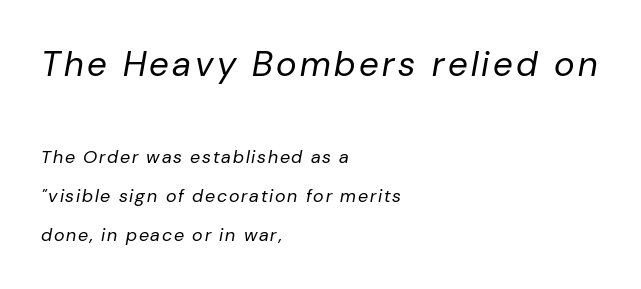
Q: Is the text bold? A: No.
Q: Is the text italic (slanted)? A: Yes, it leans right by about 10 degrees.
Q: Is the text underlined? A: No.
Q: How is the paragraph aligned? A: Left-aligned.
Q: Is the spacing between lines tight, normal or loose? A: Loose.
Q: Which block of text is set in a larger size, the first (top) or the second (bottom)? A: The first (top) one.
Q: Width (condensed, normal, or wide)? A: Normal.
Q: Stroke contrast? A: Low.
Q: x-height? A: Medium.
Q: Monospaced? A: No.
